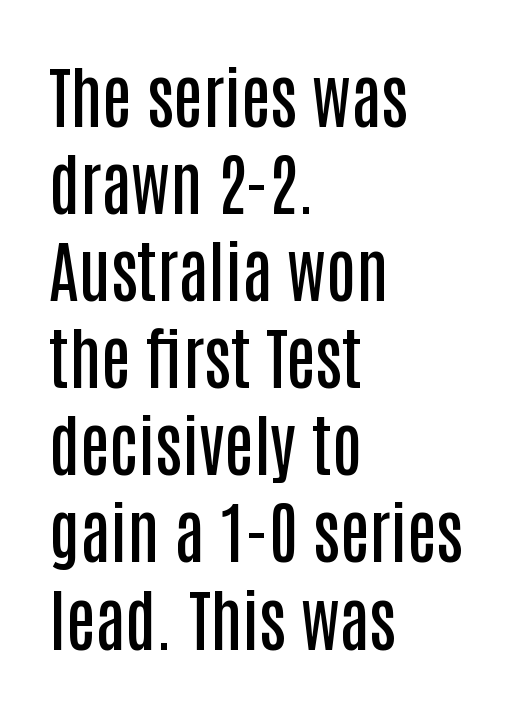
{"serif": "no", "italic": "no", "bold": "semi", "weight": "semibold", "width": "condensed", "stroke_contrast": "low", "x_height": "large", "monospaced": "no", "underline": "no", "align": "left", "line_spacing": "normal", "line_spacing_ratio": 1.3, "letter_spacing": "normal", "letter_spacing_em": 0.0, "glyph_px": 67}
